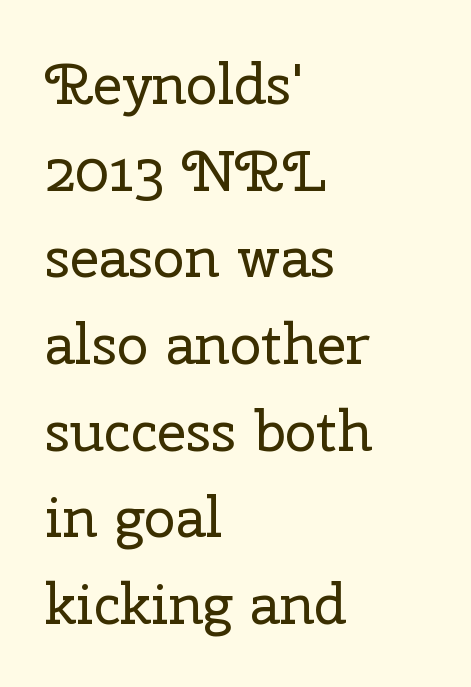
The block of text has a typical density, with ordinary space between rows. The rendering keeps characters at their native spacing. No extra ink here — the face is not bold. The face used here is proportionally spaced, like ordinary book or web type.
